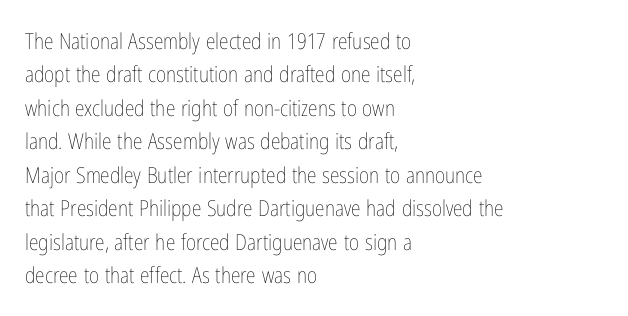
Summary of vertical rhythm: regular, with standard interline spacing. No extra ink here — the face is not bold. Quick note: not italic, upright. Horizontal alignment here is leftward, the default for most running prose.
